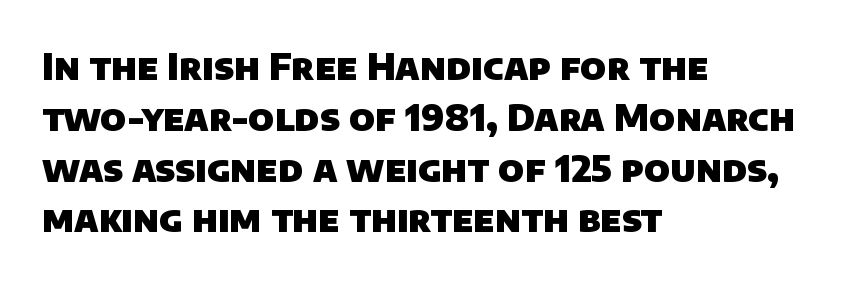
The image shows 36 px heavy sans-serif type; set left-aligned, normal line spacing (1.41x), normal letter spacing, not underlined; low stroke contrast and a large x-height.
